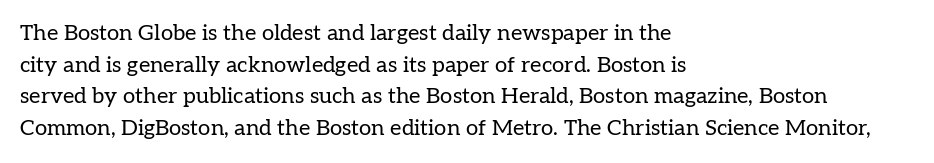
{"italic": "no", "bold": "no", "underline": "no", "align": "left", "line_spacing": "normal", "line_spacing_ratio": 1.44, "letter_spacing": "normal", "letter_spacing_em": 0.0, "glyph_px": 22}
